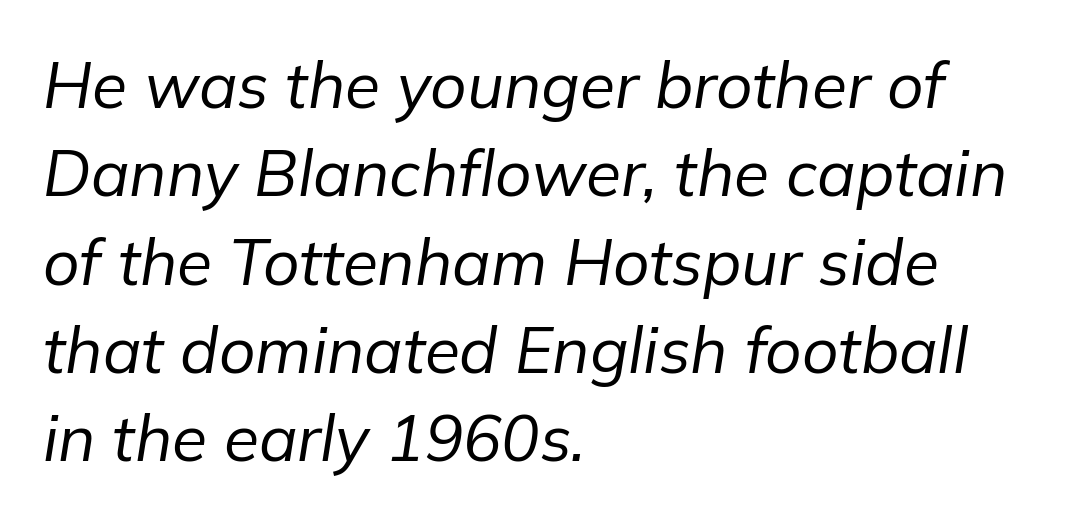
Is this a fixed-width face? No — the glyphs have proportional, varying widths. The rendering anchors every line to the left-hand side. Weight: in the light-to-regular range. The foot of each line stays bare and open.
